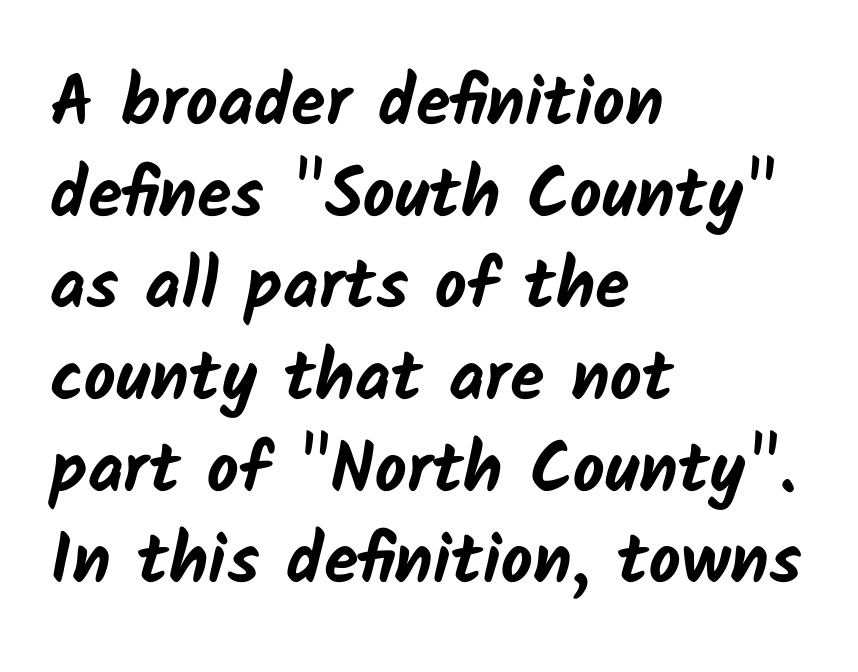
{"serif": "no", "bold": "yes", "weight": "bold", "width": "normal", "stroke_contrast": "low", "x_height": "medium", "monospaced": "no", "underline": "no", "align": "left", "line_spacing": "normal", "line_spacing_ratio": 1.31, "letter_spacing": "normal", "letter_spacing_em": 0.0, "glyph_px": 70}
